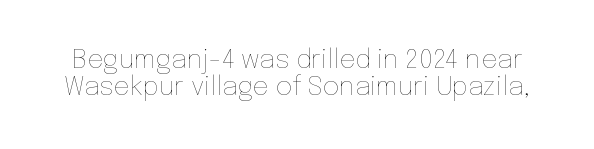
The image shows 26 px text type, upright; set tight line spacing (1.02x), normal letter spacing, not underlined.
